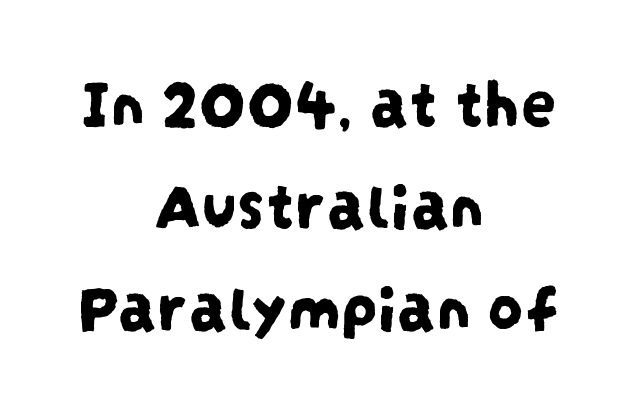
{"serif": "no", "width": "condensed", "stroke_contrast": "low", "x_height": "large", "monospaced": "no", "underline": "no", "align": "center", "line_spacing": "normal", "line_spacing_ratio": 1.44, "letter_spacing": "normal", "letter_spacing_em": 0.0, "glyph_px": 71}
